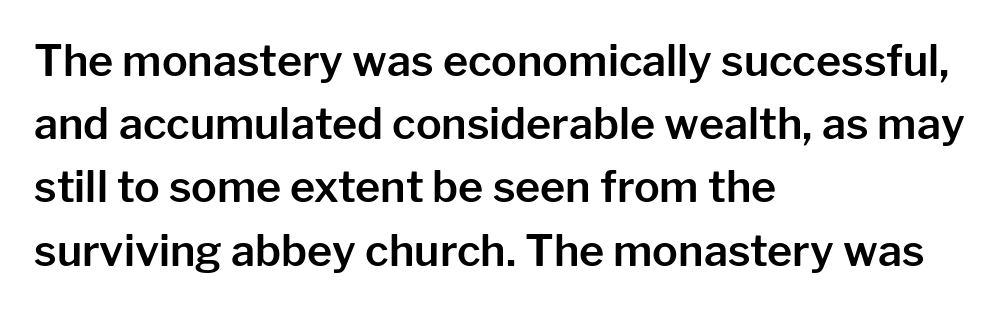
{"serif": "no", "italic": "no", "width": "normal", "stroke_contrast": "low", "x_height": "medium", "monospaced": "no", "underline": "no", "align": "left", "line_spacing": "normal", "line_spacing_ratio": 1.47, "letter_spacing": "normal", "letter_spacing_em": 0.0, "glyph_px": 43}
